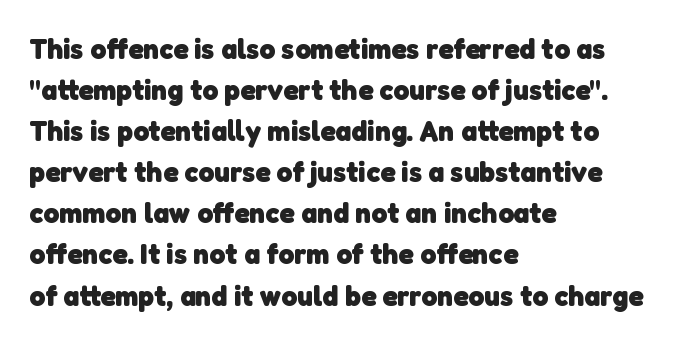
Q: Is the text bold? A: Yes.
Q: Is the typeface a serif or a sans-serif typeface? A: Sans-serif.
Q: Is the text underlined? A: No.
Q: How is the paragraph aligned? A: Left-aligned.
Q: Is the spacing between letters normal or unusually wide? A: Normal.
Q: Is the spacing between lines tight, normal or loose? A: Normal.
Q: Width (condensed, normal, or wide)? A: Normal.
Q: Stroke contrast? A: Low.
Q: x-height? A: Medium.
Q: Monospaced? A: No.
